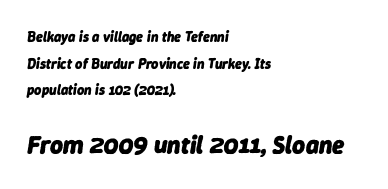
Q: Is the text bold? A: Yes.
Q: Is the text italic (slanted)? A: Yes, it leans right by about 9 degrees.
Q: Is the text underlined? A: No.
Q: How is the paragraph aligned? A: Left-aligned.
Q: Is the spacing between letters normal or unusually wide? A: Normal.
Q: Is the spacing between lines tight, normal or loose? A: Loose.
Q: Which block of text is set in a larger size, the first (top) or the second (bottom)? A: The second (bottom) one.
